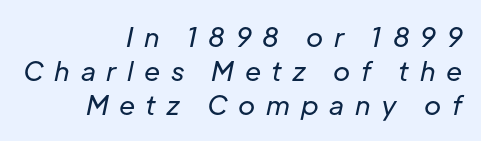
{"italic": "yes", "lean": "right", "slant_degrees": 12, "bold": "no", "underline": "no", "align": "right", "line_spacing": "normal", "line_spacing_ratio": 1.31, "letter_spacing": "wide", "letter_spacing_em": 0.41, "glyph_px": 26}
